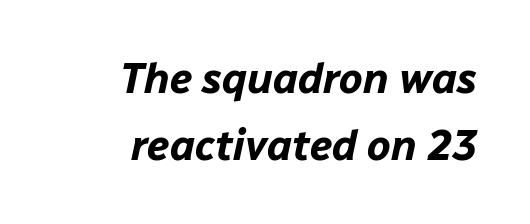
Q: Is the text bold? A: Yes.
Q: Is the text italic (slanted)? A: Yes, it leans right by about 12 degrees.
Q: Is the text underlined? A: No.
Q: How is the paragraph aligned? A: Right-aligned.
Q: Is the spacing between letters normal or unusually wide? A: Normal.
Q: Is the spacing between lines tight, normal or loose? A: Normal.
Q: Width (condensed, normal, or wide)? A: Normal.
Q: Stroke contrast? A: Low.
Q: x-height? A: Medium.
Q: Monospaced? A: No.
